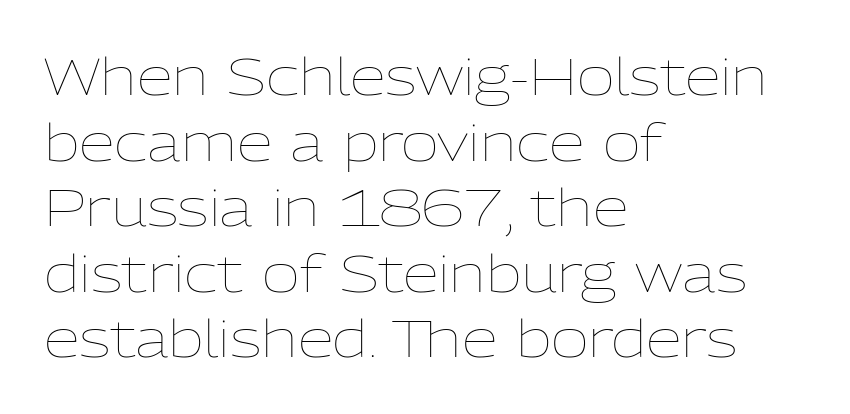
The image shows 52 px thin type, upright; set left-aligned, normal line spacing (1.26x), normal letter spacing, not underlined; low stroke contrast and a medium x-height.
